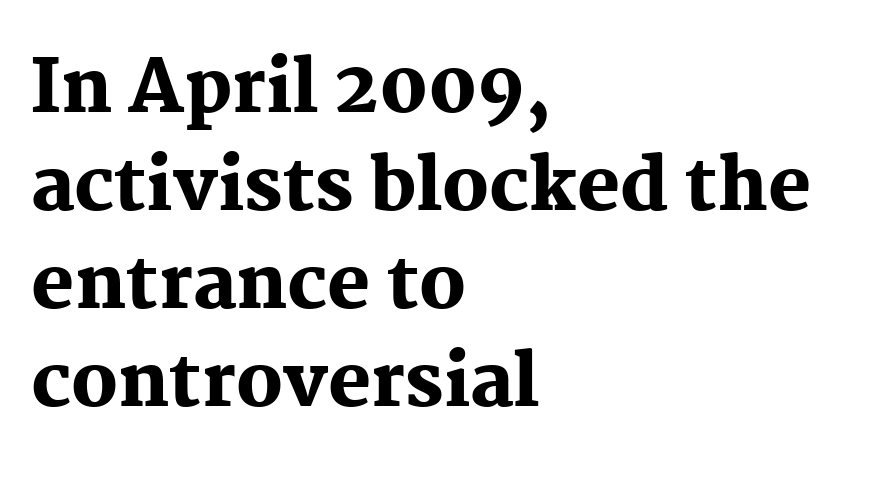
{"serif": "yes", "italic": "no", "bold": "yes", "weight": "heavy", "width": "normal", "stroke_contrast": "medium", "x_height": "medium", "monospaced": "no", "underline": "no", "align": "left", "line_spacing": "normal", "line_spacing_ratio": 1.36, "letter_spacing": "normal", "letter_spacing_em": 0.0, "glyph_px": 72}
